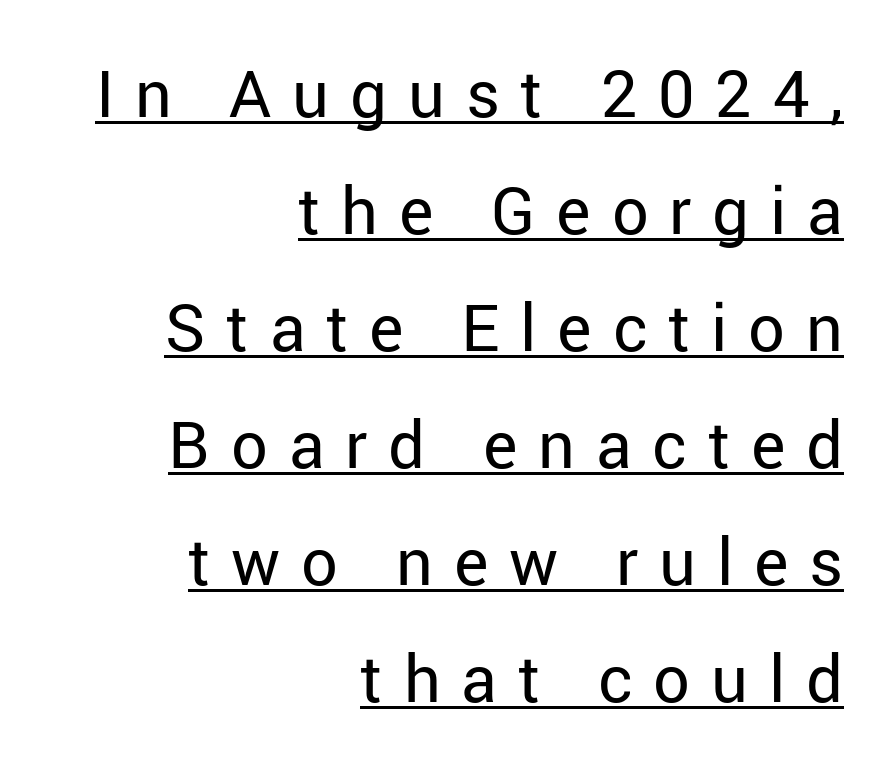
{"serif": "no", "italic": "no", "bold": "no", "weight": "regular", "width": "normal", "stroke_contrast": "low", "x_height": "medium", "monospaced": "no", "underline": "yes", "align": "right", "line_spacing_ratio": 1.8, "letter_spacing": "wide", "letter_spacing_em": 0.32, "glyph_px": 65}
